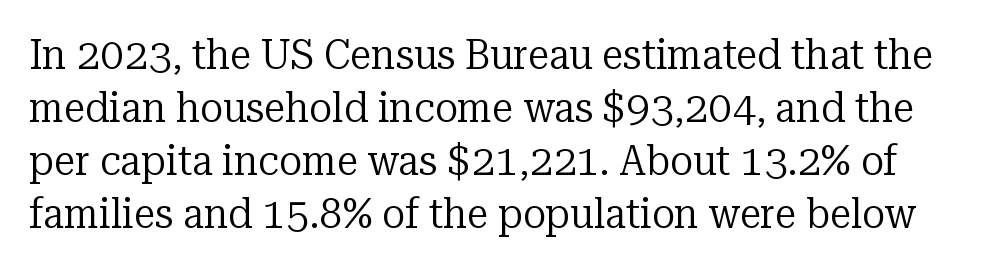
The rendering uses natural spacing where letterforms have individual widths. Italic? Not at all — the glyphs are vertical. The passage shown is typeset with a serif family. Plain, unruled lines of type.
